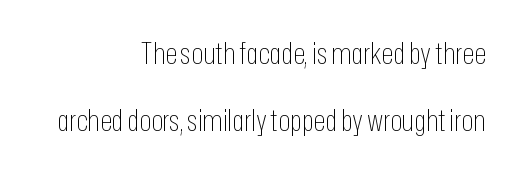
The image shows 31 px thin, condensed sans-serif type, upright; set right-aligned, loose line spacing (2.15x), normal letter spacing, not underlined; low stroke contrast and a medium x-height.
